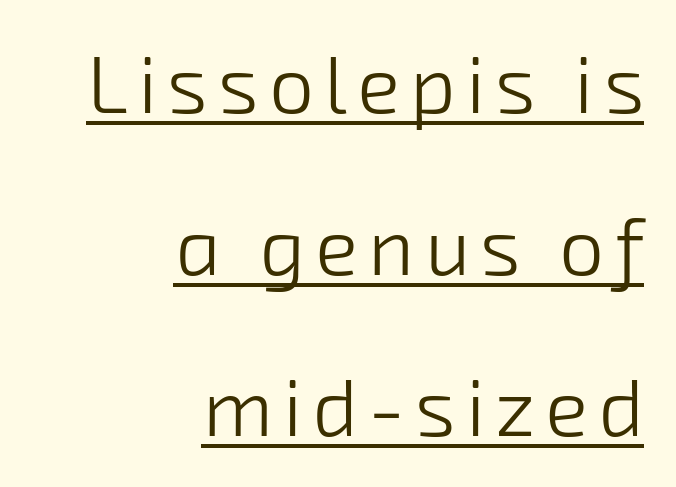
Q: Is the text bold? A: No.
Q: Is the typeface a serif or a sans-serif typeface? A: Sans-serif.
Q: Is the text underlined? A: Yes.
Q: How is the paragraph aligned? A: Right-aligned.
Q: Is the spacing between lines tight, normal or loose? A: Loose.
Q: Width (condensed, normal, or wide)? A: Normal.
Q: Stroke contrast? A: Low.
Q: x-height? A: Medium.
Q: Monospaced? A: No.
